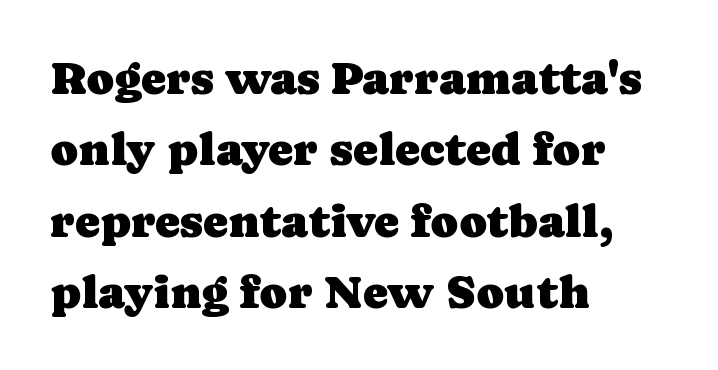
Q: Is the text italic (slanted)? A: No, it is upright.
Q: Is the typeface a serif or a sans-serif typeface? A: Serif.
Q: Is the text underlined? A: No.
Q: How is the paragraph aligned? A: Left-aligned.
Q: Is the spacing between letters normal or unusually wide? A: Normal.
Q: Is the spacing between lines tight, normal or loose? A: Normal.
Q: Width (condensed, normal, or wide)? A: Normal.
Q: Stroke contrast? A: Low.
Q: x-height? A: Medium.
Q: Monospaced? A: No.
